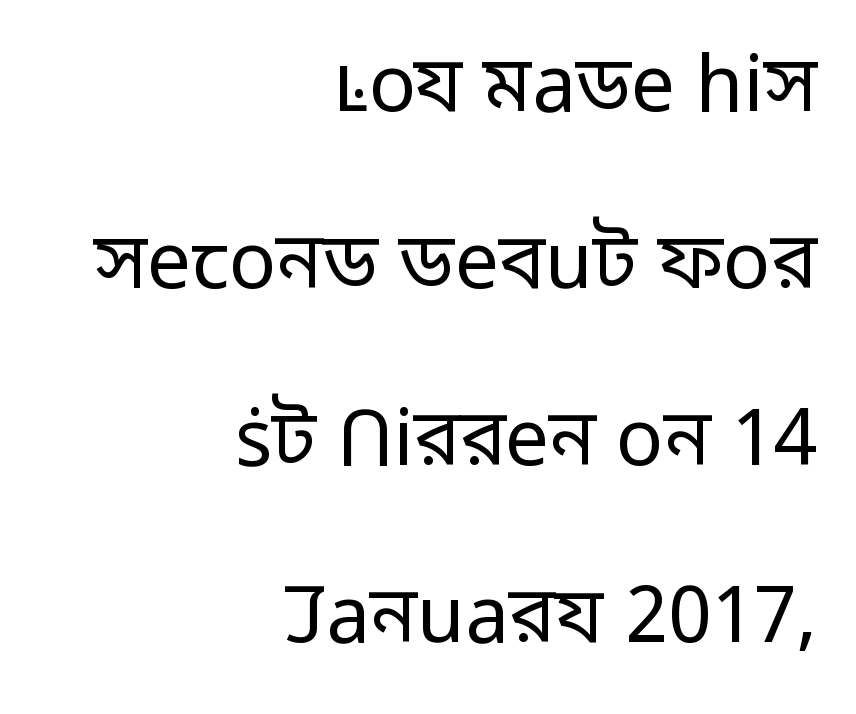
This sample has the flowing, uneven cadence of proportional lettering. One-word summary of the alignment: right. The space beneath each line is pristine and unruled. Baseline-to-baseline distance is far greater than the letter height. The rendering shows plain stroke endings on the letterforms — a sans-serif design.
